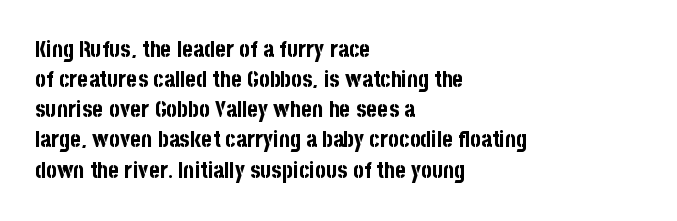
{"italic": "no", "bold": "yes", "underline": "no", "align": "left", "line_spacing": "normal", "line_spacing_ratio": 1.31, "letter_spacing": "normal", "letter_spacing_em": 0.0, "glyph_px": 23}
